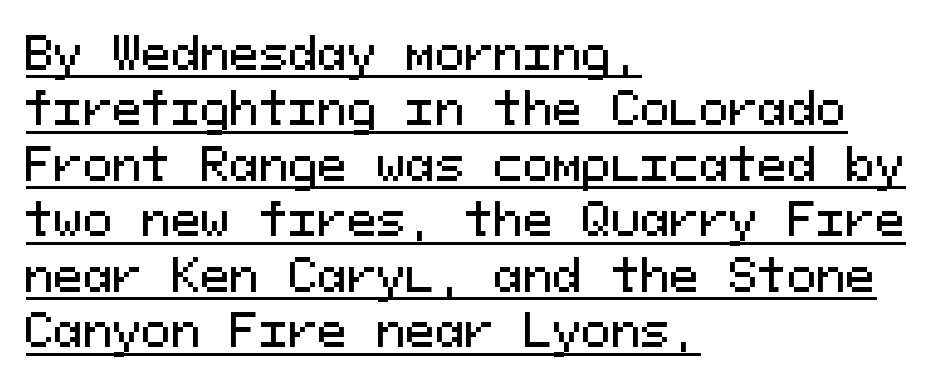
The specimen reads as upright at a glance. The vertical gap from one line to the next is medium. Between one letter and the next there's only the usual sliver of space. Each letter's strokes conclude bluntly, with no projecting serifs. Short and long lines alike share a common starting point at left.
